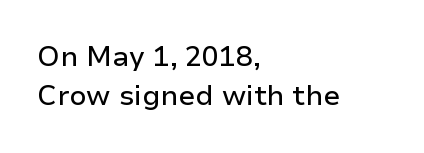
Q: Is the text italic (slanted)? A: No, it is upright.
Q: Is the typeface a serif or a sans-serif typeface? A: Sans-serif.
Q: Is the text underlined? A: No.
Q: How is the paragraph aligned? A: Left-aligned.
Q: Is the spacing between letters normal or unusually wide? A: Normal.
Q: Is the spacing between lines tight, normal or loose? A: Normal.
Q: Width (condensed, normal, or wide)? A: Normal.
Q: Stroke contrast? A: Low.
Q: x-height? A: Medium.
Q: Monospaced? A: No.
